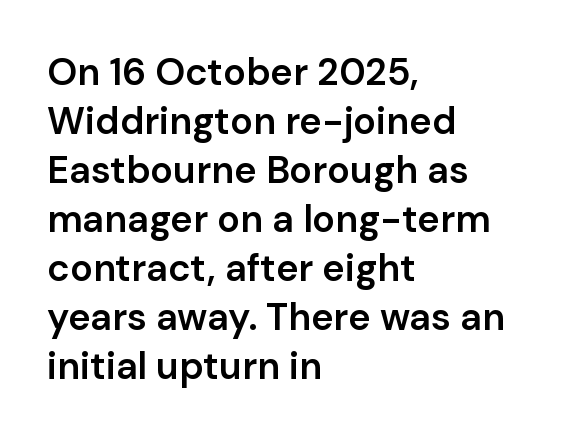
Q: Is the text bold? A: Semi-bold.
Q: Is the text italic (slanted)? A: No, it is upright.
Q: Is the typeface a serif or a sans-serif typeface? A: Sans-serif.
Q: Is the text underlined? A: No.
Q: How is the paragraph aligned? A: Left-aligned.
Q: Is the spacing between letters normal or unusually wide? A: Normal.
Q: Is the spacing between lines tight, normal or loose? A: Normal.
Q: Width (condensed, normal, or wide)? A: Normal.
Q: Stroke contrast? A: Low.
Q: x-height? A: Medium.
Q: Monospaced? A: No.
